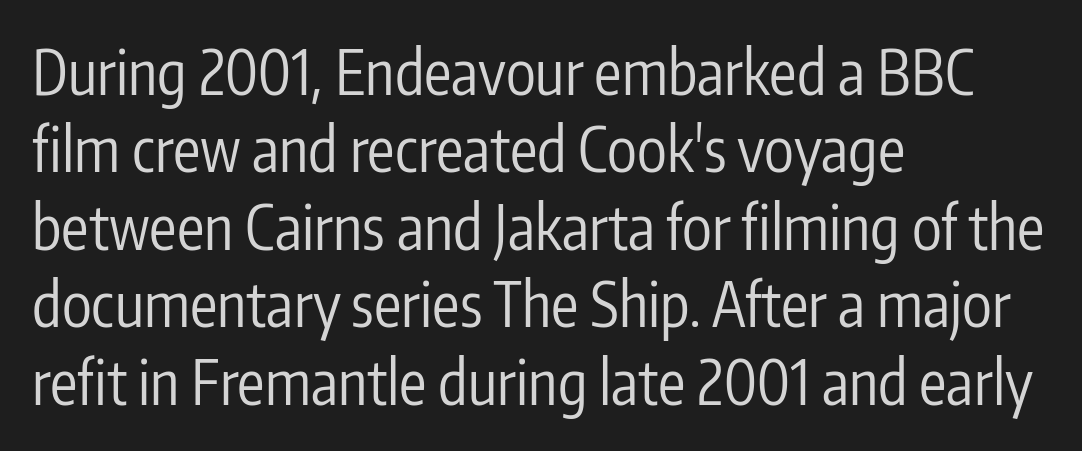
The area under the type is left untouched. You could not count columns in this text — the font is proportionally spaced. Leading matches the norm, producing a regular column. Nothing heavy about these letters — not bold at all. This sample uses a sans-serif face.
